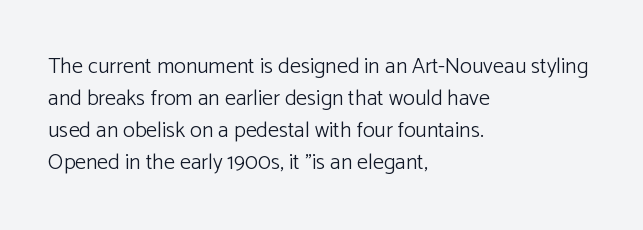
Weight: in the light-to-regular range. These lines keep a tight, regular rhythm from letter to letter. Any mark beneath the type? The region is blank. Left-aligned paragraph, ragged on the right. If you drew a line through each stem, it would be perfectly vertical. Honestly, the row spacing looks completely unremarkable.
